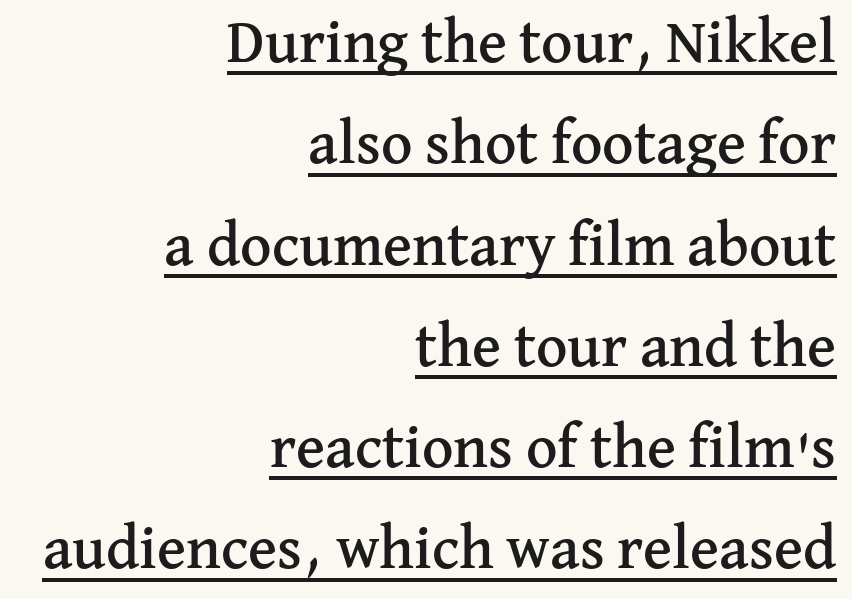
The image shows 61 px serif type, upright; set right-aligned, normal line spacing (1.66x), normal letter spacing, underlined; medium stroke contrast and a medium x-height.
